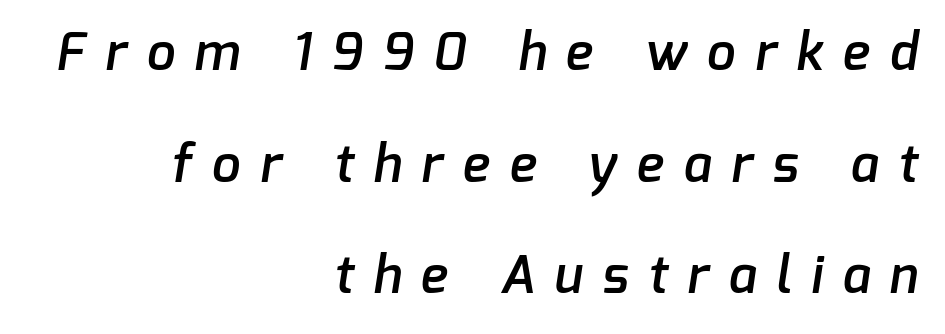
{"serif": "no", "bold": "semi", "weight": "semibold", "width": "normal", "stroke_contrast": "low", "x_height": "medium", "monospaced": "no", "underline": "no", "align": "right", "line_spacing": "loose", "line_spacing_ratio": 2.19, "letter_spacing": "wide", "letter_spacing_em": 0.39, "glyph_px": 51}
